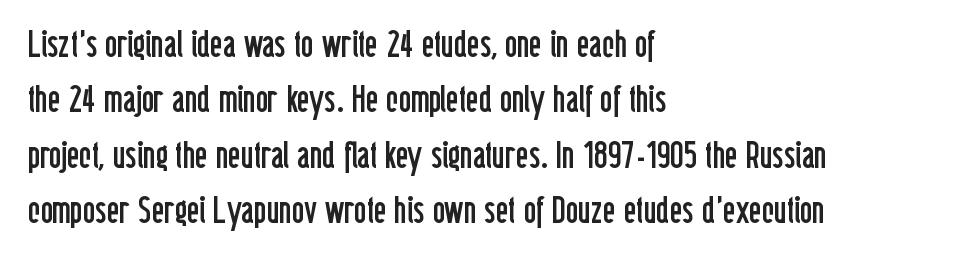
Q: Is the text bold? A: No.
Q: Is the text italic (slanted)? A: No, it is upright.
Q: Is the typeface a serif or a sans-serif typeface? A: Sans-serif.
Q: Is the text underlined? A: No.
Q: How is the paragraph aligned? A: Left-aligned.
Q: Is the spacing between letters normal or unusually wide? A: Normal.
Q: Is the spacing between lines tight, normal or loose? A: Normal.
Q: Width (condensed, normal, or wide)? A: Condensed.
Q: Stroke contrast? A: Low.
Q: x-height? A: Medium.
Q: Monospaced? A: No.
